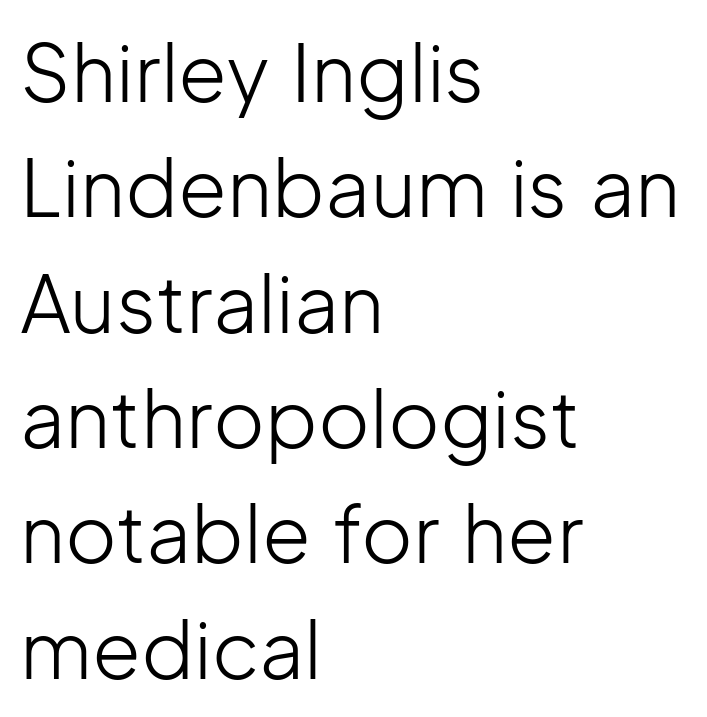
{"serif": "no", "italic": "no", "bold": "no", "weight": "light", "width": "normal", "stroke_contrast": "low", "x_height": "medium", "monospaced": "no", "underline": "no", "align": "left", "line_spacing": "normal", "line_spacing_ratio": 1.46, "letter_spacing": "normal", "letter_spacing_em": 0.0, "glyph_px": 79}
